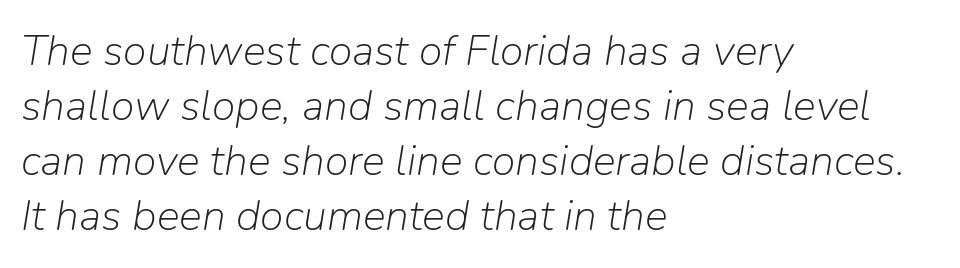
When letters slant like this, we call the style italic. Default kerning and tracking; the words read as compact shapes. These lines are rendered in a variable-pitch font. One glance says typical: line gaps are just what's usual.
